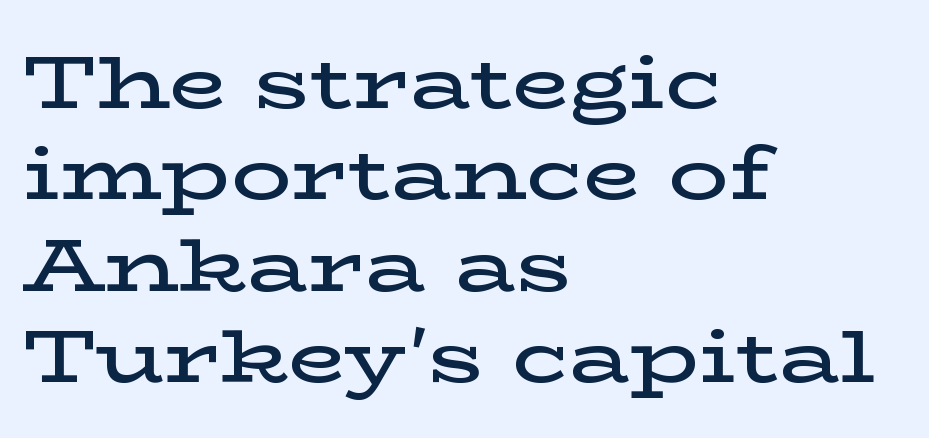
The image shows 75 px semibold, wide serif type, upright; set left-aligned, line spacing 1.22x, normal letter spacing, not underlined; low stroke contrast and a medium x-height.
